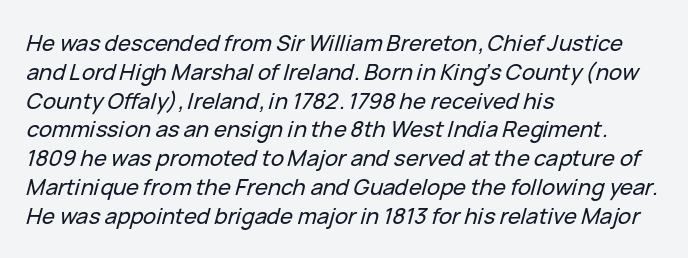
The letters are slanted; this is an italic face. The letterforms sit shoulder to shoulder at normal distance. Glance below the letters and you will spot only blank space. The rag falls on the right side of this text block.
